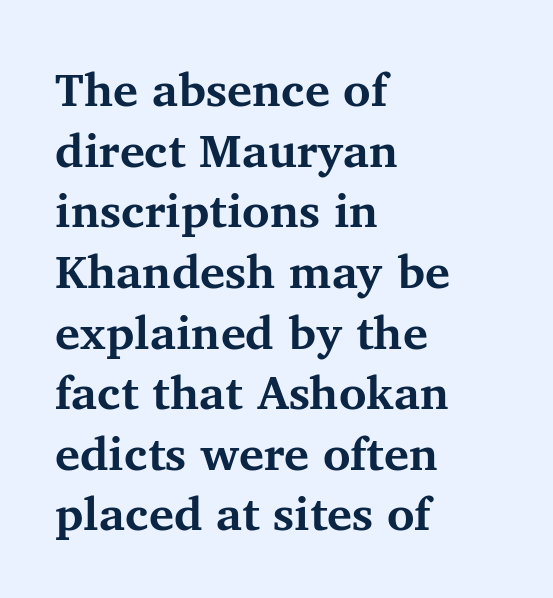
Q: Is the text bold? A: Yes.
Q: Is the text italic (slanted)? A: No, it is upright.
Q: Is the typeface a serif or a sans-serif typeface? A: Serif.
Q: Is the text underlined? A: No.
Q: How is the paragraph aligned? A: Left-aligned.
Q: Is the spacing between letters normal or unusually wide? A: Normal.
Q: Is the spacing between lines tight, normal or loose? A: Normal.
Q: Width (condensed, normal, or wide)? A: Normal.
Q: Stroke contrast? A: Medium.
Q: x-height? A: Medium.
Q: Monospaced? A: No.
